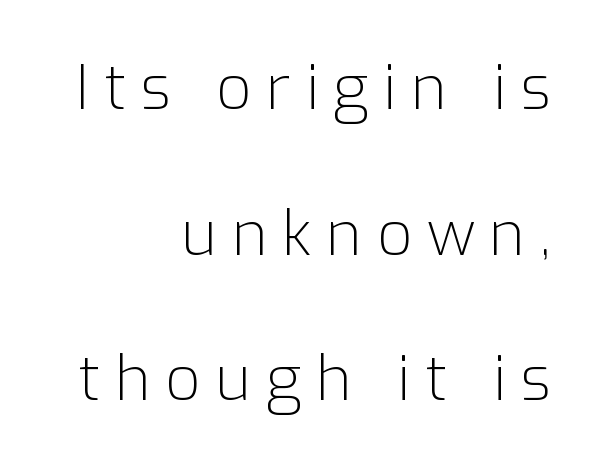
Each word looks stretched out because of the extra space between its letters. This sample is right-justified, so line beginnings fall wherever the words allow. The gap between lines stays unmarked. Posture: upright roman.
